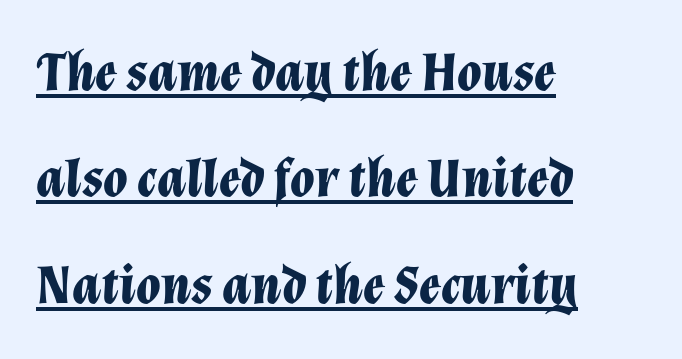
{"italic": "yes", "lean": "right", "slant_degrees": 12, "bold": "yes", "weight": "bold", "width": "normal", "stroke_contrast": "low", "x_height": "medium", "monospaced": "no", "underline": "yes", "align": "left", "line_spacing": "loose", "line_spacing_ratio": 1.9, "letter_spacing": "normal", "letter_spacing_em": 0.0, "glyph_px": 56}
